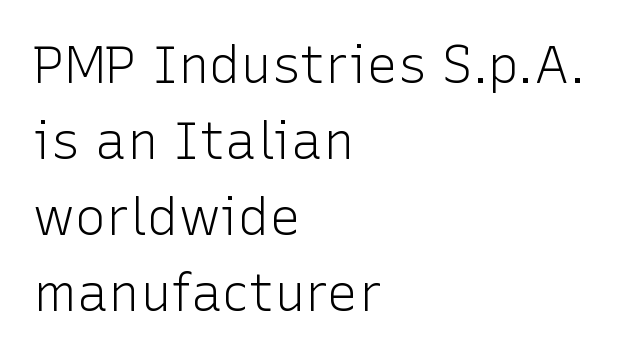
{"serif": "no", "italic": "no", "bold": "no", "weight": "light", "width": "normal", "stroke_contrast": "low", "x_height": "medium", "monospaced": "no", "underline": "no", "align": "left", "line_spacing": "normal", "line_spacing_ratio": 1.46, "letter_spacing": "normal", "letter_spacing_em": 0.0, "glyph_px": 52}
